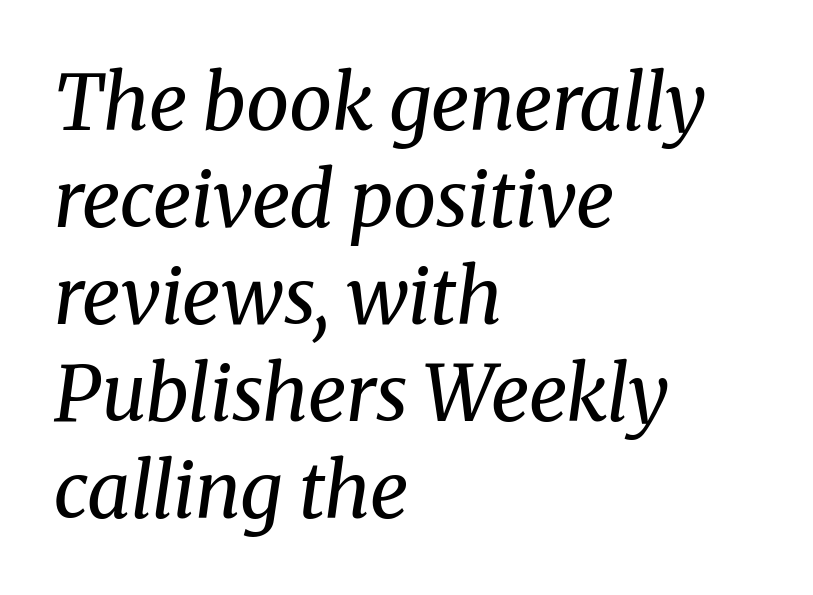
The image shows 77 px regular-weight serif type, italic (leaning right); set left-aligned, normal line spacing (1.26x), normal letter spacing, not underlined; medium stroke contrast and a medium x-height.
